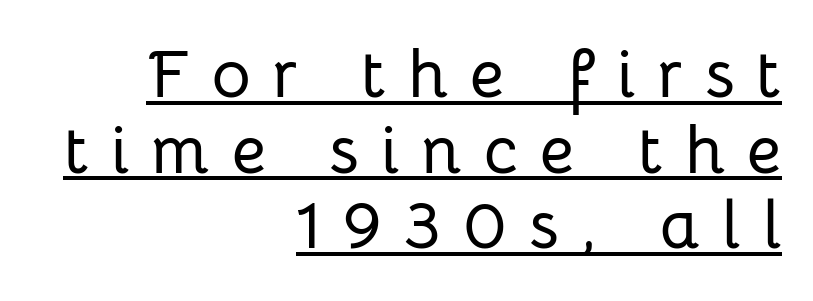
Q: Is the text italic (slanted)? A: No, it is upright.
Q: Is the typeface a serif or a sans-serif typeface? A: Sans-serif.
Q: Is the text underlined? A: Yes.
Q: How is the paragraph aligned? A: Right-aligned.
Q: Is the spacing between letters normal or unusually wide? A: Unusually wide.
Q: Is the spacing between lines tight, normal or loose? A: Tight.
Q: Width (condensed, normal, or wide)? A: Normal.
Q: Stroke contrast? A: Low.
Q: x-height? A: Medium.
Q: Monospaced? A: No.
